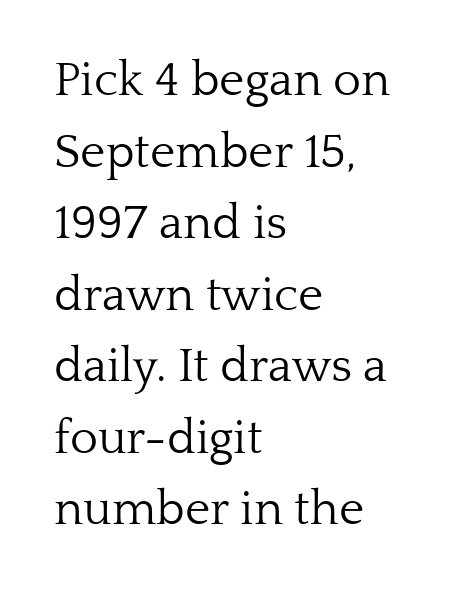
Each letter's strokes conclude with small projecting serifs. Standard letterfit; no display-style spreading of the glyphs. Letters rest on an invisible, unmarked baseline. No chunkiness to these letters — they're not bold. Line beginnings align vertically; line endings do not.
